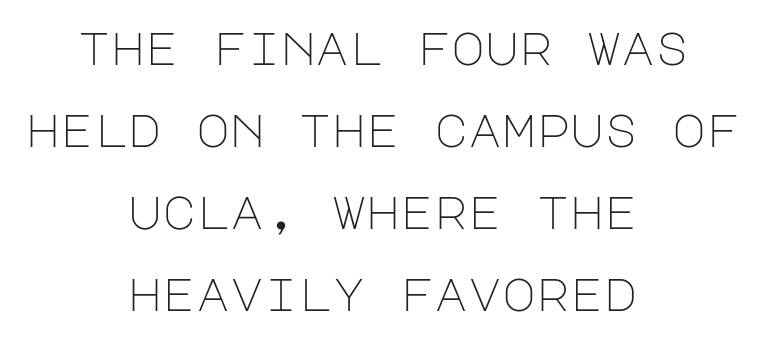
{"serif": "no", "italic": "no", "bold": "no", "weight": "light", "width": "normal", "stroke_contrast": "low", "x_height": "large", "underline": "no", "align": "center", "line_spacing_ratio": 1.78, "letter_spacing": "normal", "letter_spacing_em": 0.0, "glyph_px": 46}
